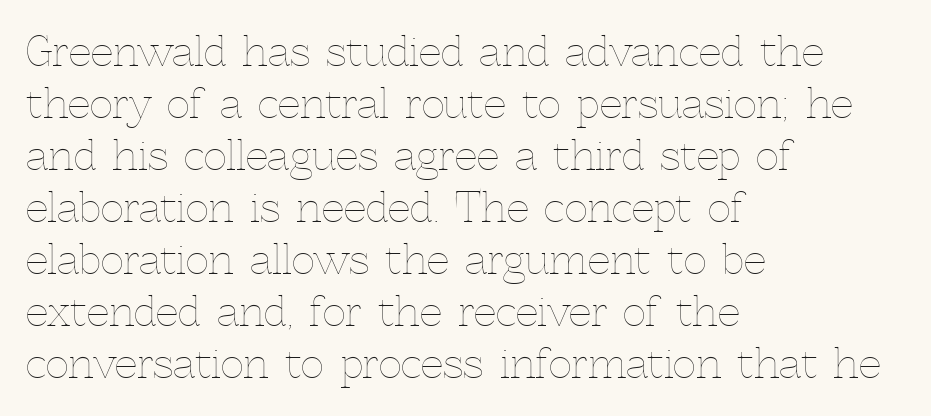
{"italic": "no", "bold": "no", "weight": "thin", "width": "normal", "x_height": "medium", "monospaced": "no", "underline": "no", "align": "left", "line_spacing": "normal", "line_spacing_ratio": 1.3, "letter_spacing": "normal", "letter_spacing_em": 0.0, "glyph_px": 40}
